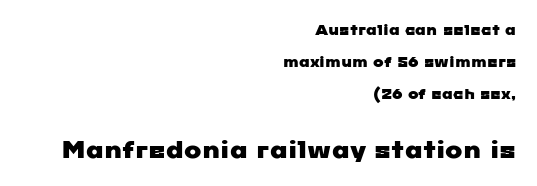
Q: Is the text underlined? A: No.
Q: How is the paragraph aligned? A: Right-aligned.
Q: Is the spacing between letters normal or unusually wide? A: Normal.
Q: Is the spacing between lines tight, normal or loose? A: Loose.
Q: Which block of text is set in a larger size, the first (top) or the second (bottom)? A: The second (bottom) one.
